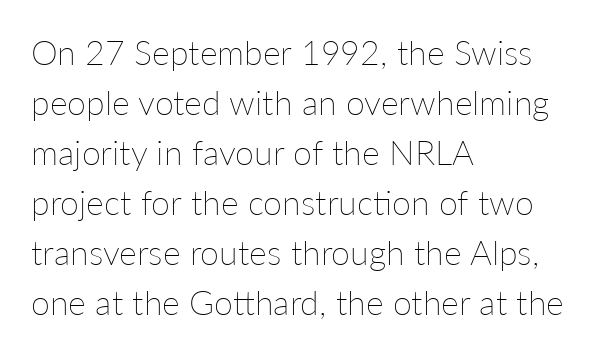
The space directly below the letters is spotless. Unbolded letterforms with no extra heft. These lines are rendered in a variable-pitch font. Does extra space separate the letters? No, they use regular spacing. Italic: no, the glyphs are upright roman.
